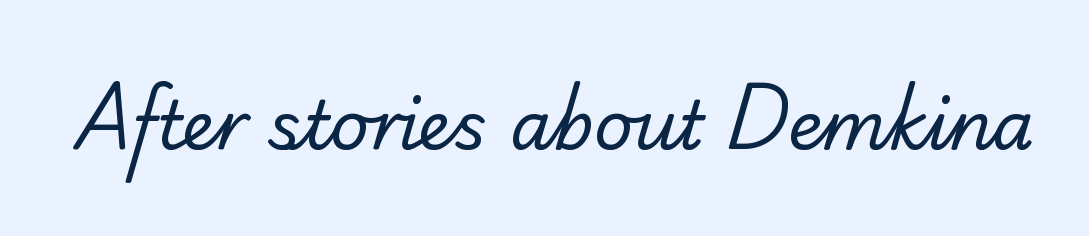
The image shows 67 px regular-weight serif type; set normal letter spacing, not underlined; low stroke contrast and a small x-height.
